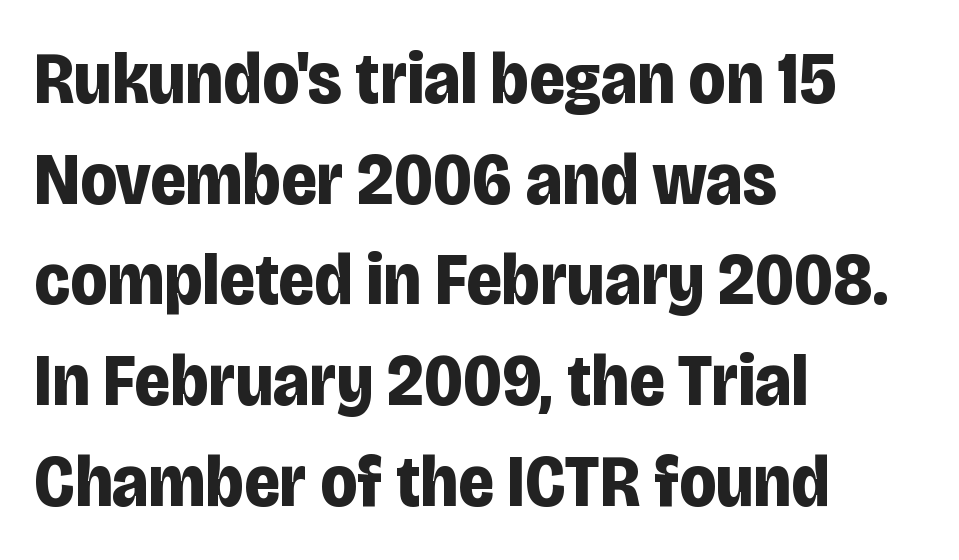
The image shows 74 px bold, condensed sans-serif type, upright; set left-aligned, normal line spacing (1.36x), normal letter spacing, not underlined; low stroke contrast and a large x-height.
